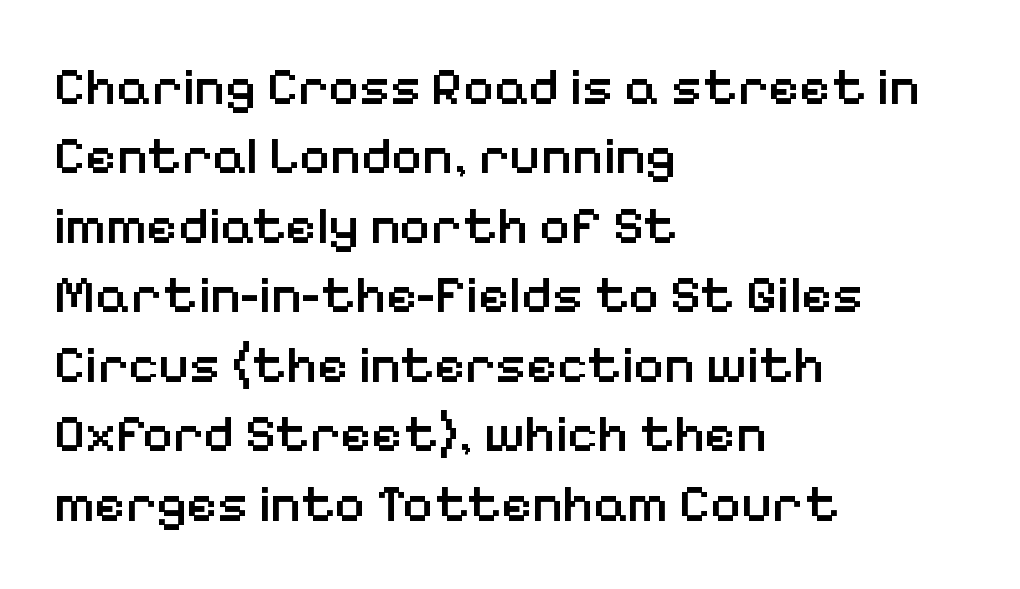
Q: Is the text bold? A: Semi-bold.
Q: Is the text italic (slanted)? A: No, it is upright.
Q: Is the typeface a serif or a sans-serif typeface? A: Sans-serif.
Q: Is the text underlined? A: No.
Q: How is the paragraph aligned? A: Left-aligned.
Q: Is the spacing between letters normal or unusually wide? A: Normal.
Q: Is the spacing between lines tight, normal or loose? A: Normal.
Q: Width (condensed, normal, or wide)? A: Normal.
Q: Stroke contrast? A: Low.
Q: x-height? A: Medium.
Q: Monospaced? A: No.
